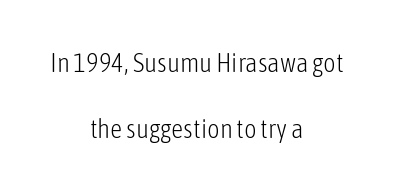
Q: Is the text bold? A: No.
Q: Is the text italic (slanted)? A: No, it is upright.
Q: Is the text underlined? A: No.
Q: How is the paragraph aligned? A: Centered.
Q: Is the spacing between letters normal or unusually wide? A: Normal.
Q: Is the spacing between lines tight, normal or loose? A: Loose.
